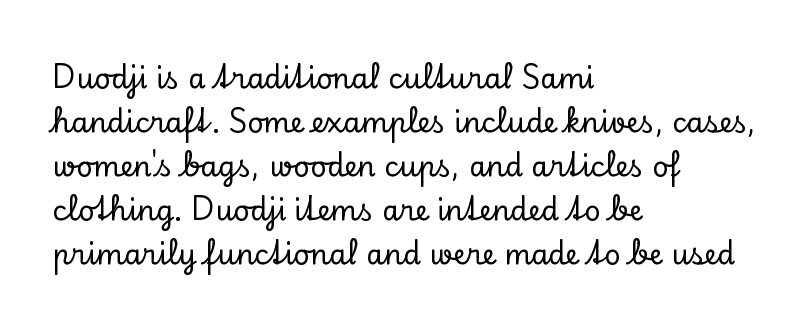
The image shows 28 px text type, upright; set left-aligned, normal line spacing (1.57x), normal letter spacing, not underlined; low stroke contrast and a small x-height.
